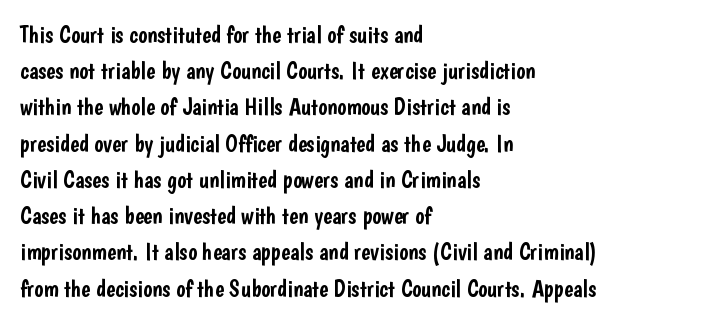
Leading: standard. Ascenders rise straight up at ninety degrees. Nobody drew a line under any word here. Here the glyphs are tracked normally, forming tight word shapes. All the whitespace from short lines collects on the right.
